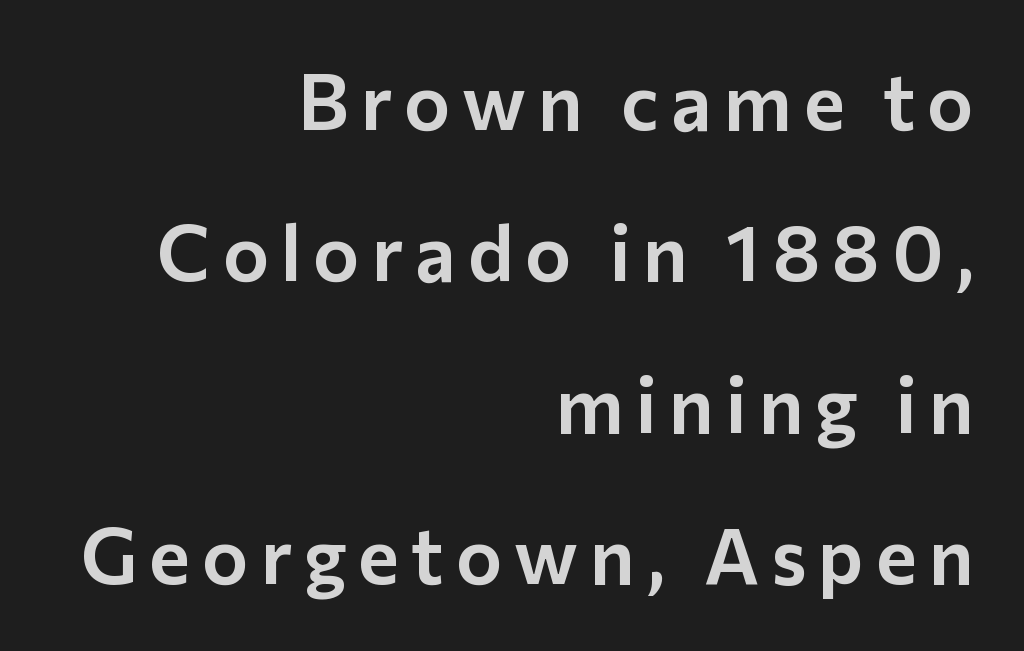
Q: Is the text italic (slanted)? A: No, it is upright.
Q: Is the typeface a serif or a sans-serif typeface? A: Sans-serif.
Q: Is the text underlined? A: No.
Q: How is the paragraph aligned? A: Right-aligned.
Q: Is the spacing between lines tight, normal or loose? A: Loose.
Q: Width (condensed, normal, or wide)? A: Normal.
Q: Stroke contrast? A: Low.
Q: x-height? A: Medium.
Q: Monospaced? A: No.
